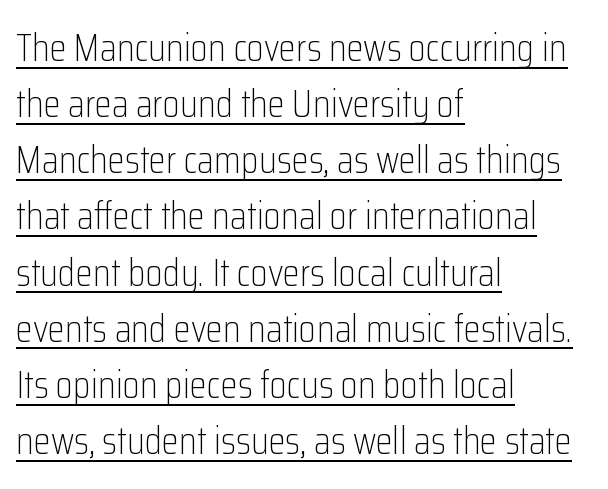
Q: Is the text bold? A: No.
Q: Is the text italic (slanted)? A: No, it is upright.
Q: Is the typeface a serif or a sans-serif typeface? A: Sans-serif.
Q: Is the text underlined? A: Yes.
Q: How is the paragraph aligned? A: Left-aligned.
Q: Is the spacing between letters normal or unusually wide? A: Normal.
Q: Is the spacing between lines tight, normal or loose? A: Normal.
Q: Width (condensed, normal, or wide)? A: Condensed.
Q: Stroke contrast? A: Low.
Q: x-height? A: Medium.
Q: Monospaced? A: No.
